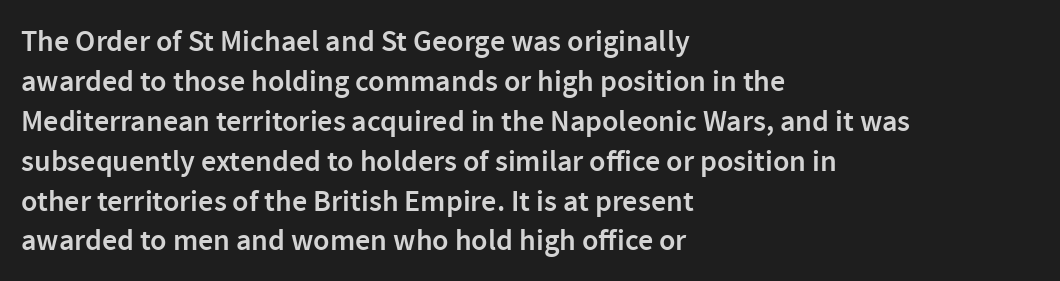
Q: Is the text bold? A: Semi-bold.
Q: Is the text italic (slanted)? A: No, it is upright.
Q: Is the typeface a serif or a sans-serif typeface? A: Sans-serif.
Q: Is the text underlined? A: No.
Q: How is the paragraph aligned? A: Left-aligned.
Q: Is the spacing between letters normal or unusually wide? A: Normal.
Q: Is the spacing between lines tight, normal or loose? A: Normal.
Q: Width (condensed, normal, or wide)? A: Normal.
Q: x-height? A: Medium.
Q: Monospaced? A: No.
